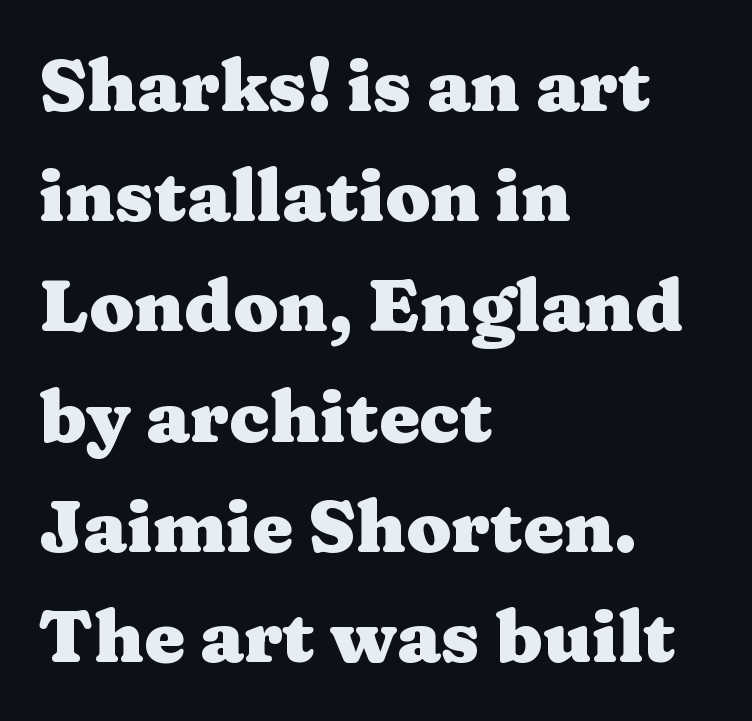
Q: Is the text bold? A: Yes.
Q: Is the text italic (slanted)? A: No, it is upright.
Q: Is the typeface a serif or a sans-serif typeface? A: Serif.
Q: Is the text underlined? A: No.
Q: How is the paragraph aligned? A: Left-aligned.
Q: Is the spacing between letters normal or unusually wide? A: Normal.
Q: Is the spacing between lines tight, normal or loose? A: Normal.
Q: Width (condensed, normal, or wide)? A: Wide.
Q: Stroke contrast? A: Medium.
Q: x-height? A: Medium.
Q: Monospaced? A: No.
